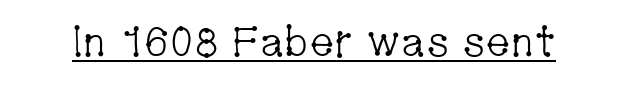
Q: Is the text bold? A: No.
Q: Is the text italic (slanted)? A: No, it is upright.
Q: Is the typeface a serif or a sans-serif typeface? A: Serif.
Q: Is the text underlined? A: Yes.
Q: Is the spacing between letters normal or unusually wide? A: Normal.
Q: Width (condensed, normal, or wide)? A: Condensed.
Q: Stroke contrast? A: Low.
Q: x-height? A: Medium.
Q: Monospaced? A: No.
